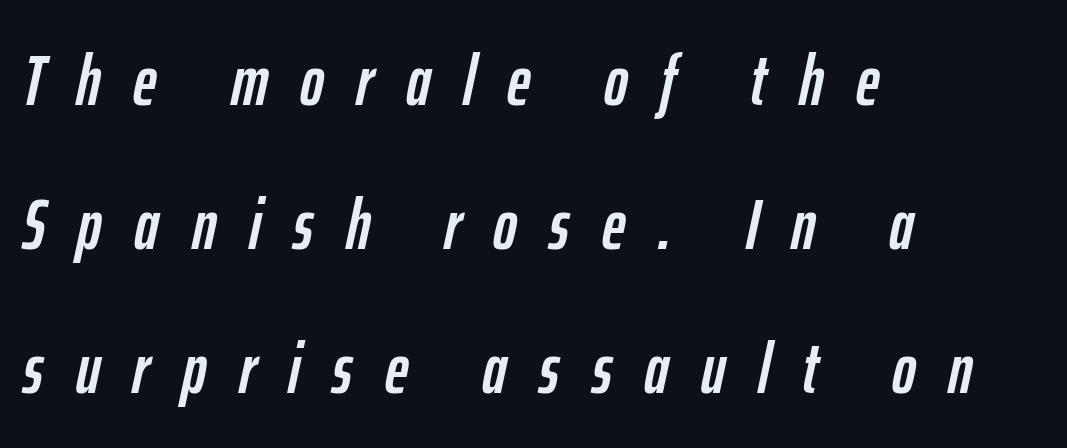
{"italic": "yes", "lean": "right", "slant_degrees": 12, "width": "condensed", "stroke_contrast": "low", "x_height": "medium", "monospaced": "no", "underline": "no", "align": "left", "line_spacing": "loose", "line_spacing_ratio": 2.0, "letter_spacing": "wide", "letter_spacing_em": 0.45, "glyph_px": 72}
